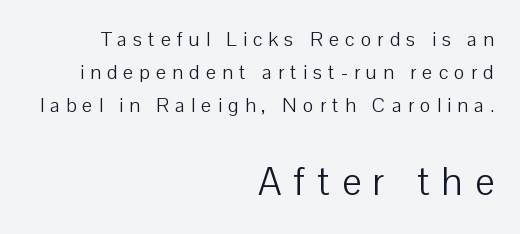
Larger block? The one below; the one above is distinctly smaller. Loose tracking; the words dissolve into strings of separated letters. Letters have the restrained weight of plain body copy at most. A clean baseline with only descenders dipping below it. The paragraph shown leans on its right margin. Rendered with straight, roman letterforms.
